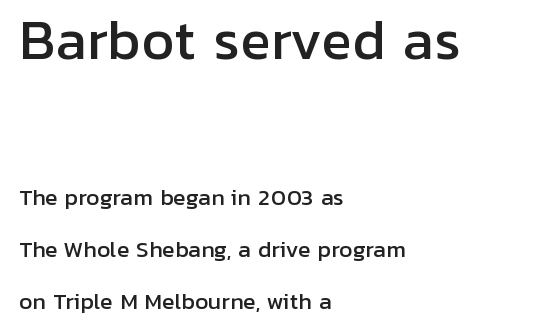
The image shows 52 px sans-serif type, upright; set left-aligned, loose line spacing (2.47x), normal letter spacing, not underlined; the first (top) block is 2.48x larger; low stroke contrast and a medium x-height.
